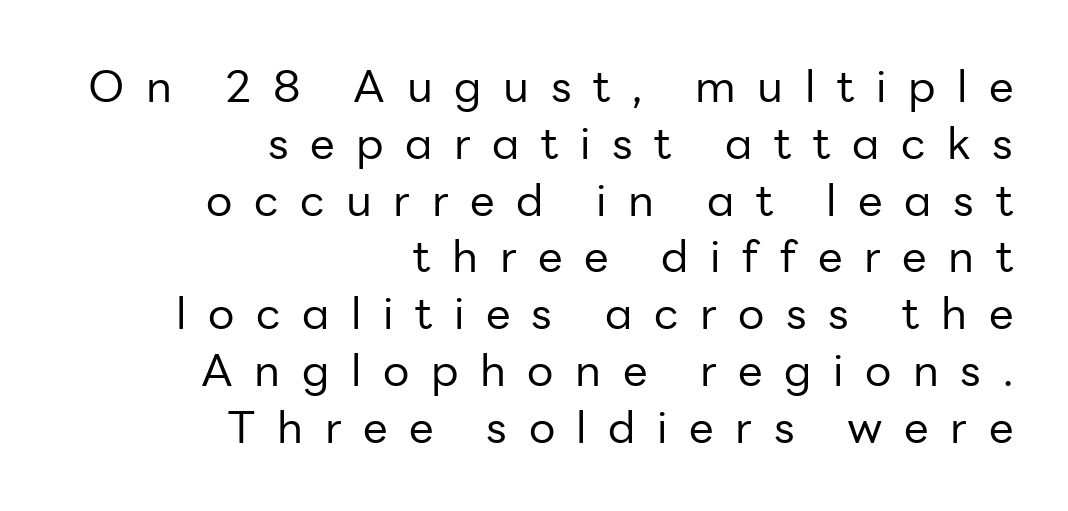
{"serif": "no", "italic": "no", "bold": "no", "weight": "regular", "width": "normal", "stroke_contrast": "low", "x_height": "medium", "monospaced": "no", "underline": "no", "align": "right", "line_spacing": "normal", "line_spacing_ratio": 1.29, "letter_spacing": "wide", "letter_spacing_em": 0.49, "glyph_px": 44}
